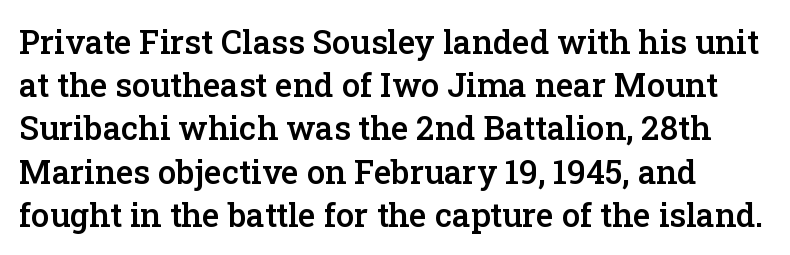
Q: Is the text bold? A: Semi-bold.
Q: Is the text italic (slanted)? A: No, it is upright.
Q: Is the typeface a serif or a sans-serif typeface? A: Serif.
Q: Is the text underlined? A: No.
Q: Is the spacing between letters normal or unusually wide? A: Normal.
Q: Is the spacing between lines tight, normal or loose? A: Normal.
Q: Width (condensed, normal, or wide)? A: Normal.
Q: Stroke contrast? A: Low.
Q: x-height? A: Medium.
Q: Monospaced? A: No.
